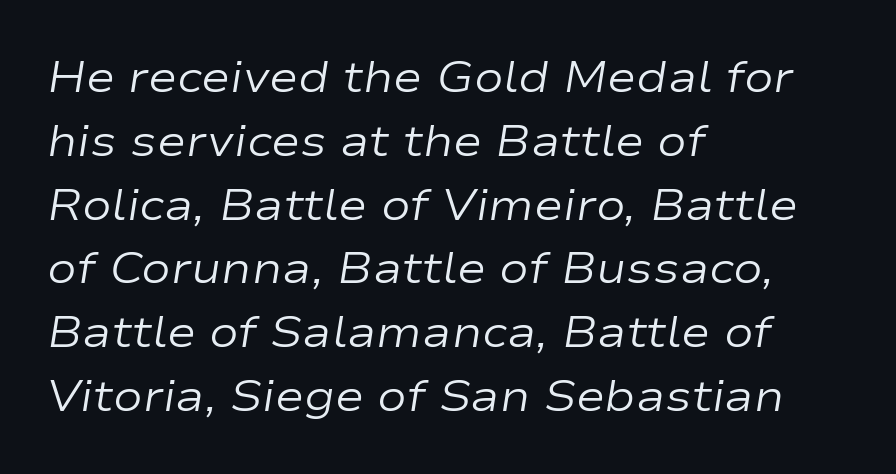
Q: Is the text bold? A: No.
Q: Is the text italic (slanted)? A: Yes, it leans right by about 9 degrees.
Q: Is the text underlined? A: No.
Q: How is the paragraph aligned? A: Left-aligned.
Q: Is the spacing between letters normal or unusually wide? A: Normal.
Q: Is the spacing between lines tight, normal or loose? A: Normal.
Q: Width (condensed, normal, or wide)? A: Wide.
Q: Stroke contrast? A: Low.
Q: x-height? A: Medium.
Q: Monospaced? A: No.
